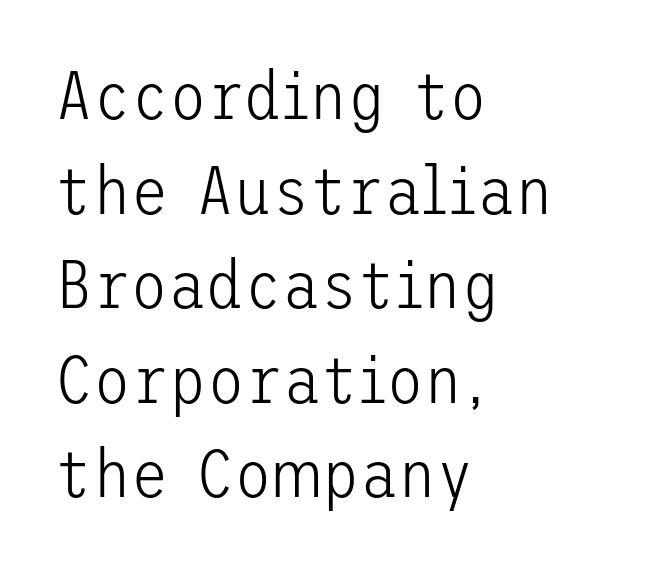
A classic flush-left, rag-right setting is used for this passage. Every stem runs plumb, perpendicular to the baseline. The letterforms sit at book weight or below. The typeface chosen for these lines omits serifs.
